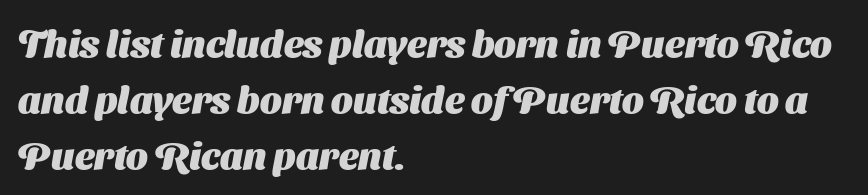
{"serif": "no", "bold": "yes", "weight": "heavy", "width": "normal", "stroke_contrast": "medium", "x_height": "medium", "monospaced": "no", "underline": "no", "align": "left", "line_spacing": "normal", "line_spacing_ratio": 1.48, "letter_spacing": "normal", "letter_spacing_em": 0.0, "glyph_px": 38}
